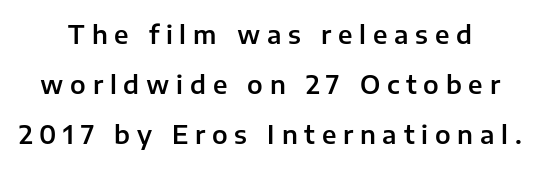
{"italic": "no", "underline": "no", "align": "center", "line_spacing": "loose", "line_spacing_ratio": 2.01, "letter_spacing": "wide", "letter_spacing_em": 0.27, "glyph_px": 25}
